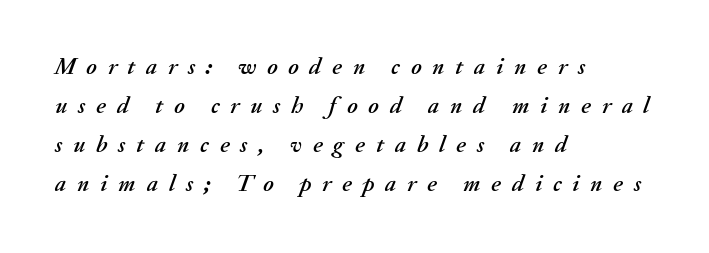
Q: Is the text italic (slanted)? A: Yes, it leans right by about 20 degrees.
Q: Is the text underlined? A: No.
Q: How is the paragraph aligned? A: Left-aligned.
Q: Is the spacing between letters normal or unusually wide? A: Unusually wide.
Q: Is the spacing between lines tight, normal or loose? A: Normal.
